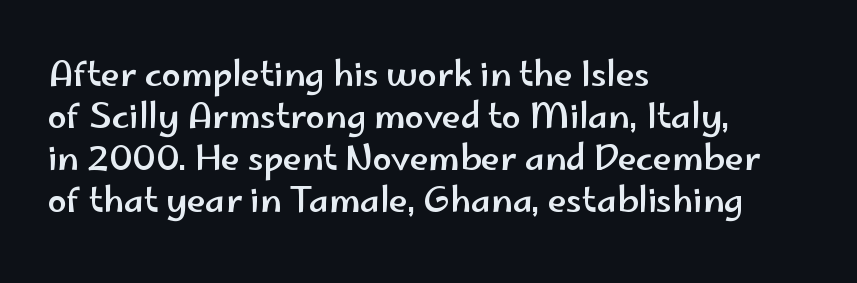
The image shows 34 px wide sans-serif type, upright; set left-aligned, line spacing 1.24x, normal letter spacing, not underlined; low stroke contrast and a small x-height.
